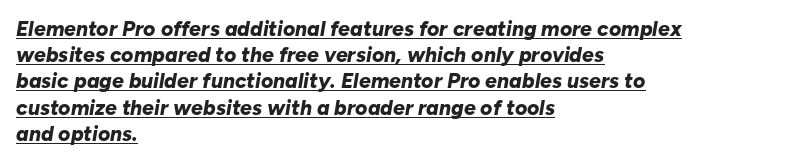
{"italic": "yes", "lean": "right", "slant_degrees": 10, "bold": "yes", "underline": "yes", "align": "left", "line_spacing": "normal", "line_spacing_ratio": 1.25, "letter_spacing": "normal", "letter_spacing_em": 0.0, "glyph_px": 21}
